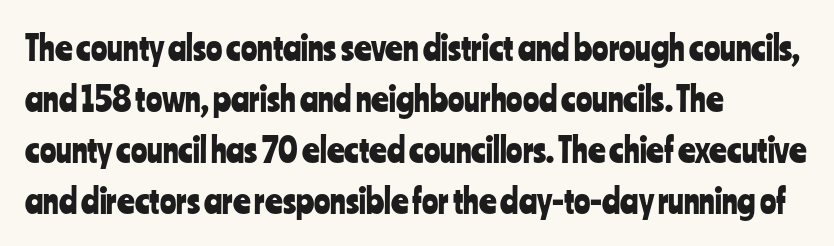
Q: Is the text italic (slanted)? A: No, it is upright.
Q: Is the typeface a serif or a sans-serif typeface? A: Sans-serif.
Q: Is the text underlined? A: No.
Q: How is the paragraph aligned? A: Left-aligned.
Q: Is the spacing between letters normal or unusually wide? A: Normal.
Q: Is the spacing between lines tight, normal or loose? A: Normal.
Q: Width (condensed, normal, or wide)? A: Condensed.
Q: Stroke contrast? A: Low.
Q: x-height? A: Medium.
Q: Monospaced? A: No.
